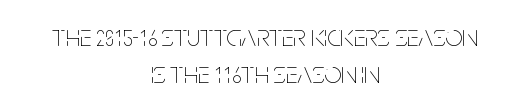
{"italic": "no", "bold": "no", "weight": "thin", "width": "condensed", "stroke_contrast": "low", "x_height": "large", "monospaced": "no", "underline": "no", "align": "center", "line_spacing_ratio": 1.23, "letter_spacing": "normal", "letter_spacing_em": 0.0, "glyph_px": 30}
